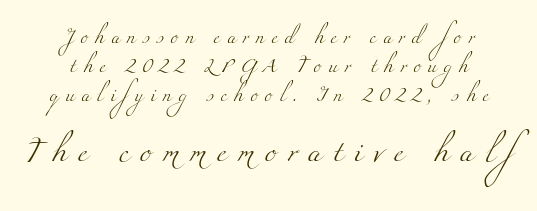
Q: Is the text bold? A: No.
Q: Is the text underlined? A: No.
Q: How is the paragraph aligned? A: Centered.
Q: Is the spacing between letters normal or unusually wide? A: Unusually wide.
Q: Is the spacing between lines tight, normal or loose? A: Loose.
Q: Which block of text is set in a larger size, the first (top) or the second (bottom)? A: The second (bottom) one.
